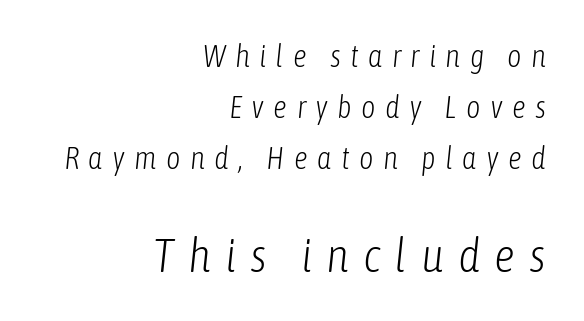
Whoever set this chose a conventional vertical rhythm. How are the letters spaced? Widely, with obvious added tracking. Typesetter's note — lower block bumped up in size, upper block left smaller. Vertical stems look standard width or narrower in stroke.
